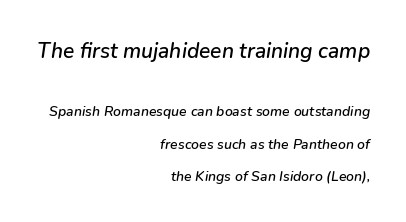
The image shows 21 px text type, italic (leaning right); set right-aligned, loose line spacing (2.31x), normal letter spacing, not underlined; the first (top) block is 1.5x larger.
